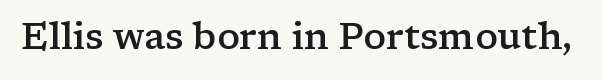
The image shows 37 px semibold, wide serif type, upright; set normal letter spacing, not underlined; low stroke contrast and a medium x-height.
